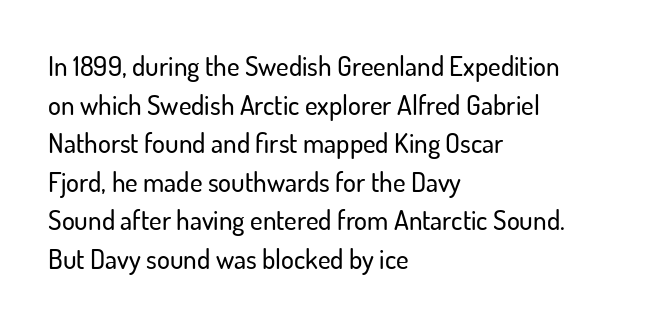
{"italic": "no", "underline": "no", "align": "left", "line_spacing": "normal", "line_spacing_ratio": 1.43, "letter_spacing": "normal", "letter_spacing_em": 0.0, "glyph_px": 27}
